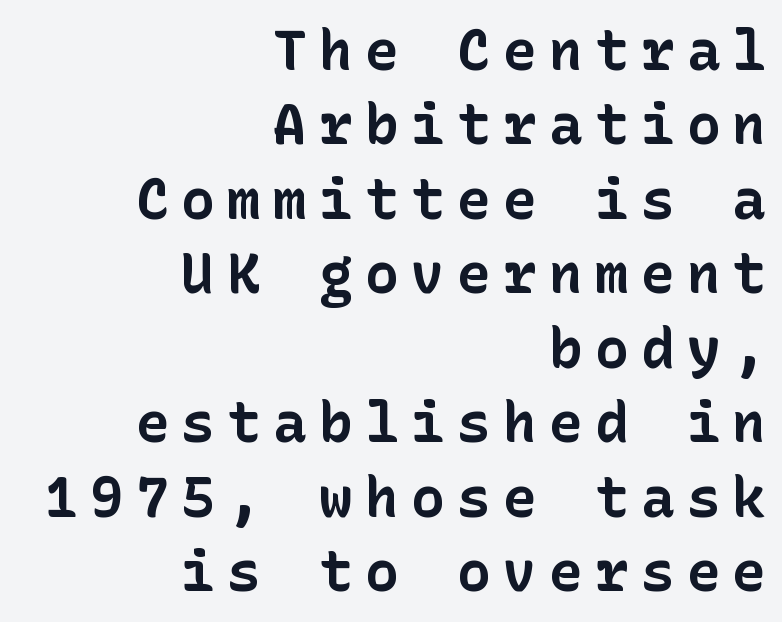
Q: Is the text bold? A: Yes.
Q: Is the text italic (slanted)? A: No, it is upright.
Q: Is the typeface a serif or a sans-serif typeface? A: Sans-serif.
Q: Is the text underlined? A: No.
Q: How is the paragraph aligned? A: Right-aligned.
Q: Is the spacing between letters normal or unusually wide? A: Unusually wide.
Q: Is the spacing between lines tight, normal or loose? A: Normal.
Q: Width (condensed, normal, or wide)? A: Normal.
Q: Stroke contrast? A: Low.
Q: x-height? A: Medium.
